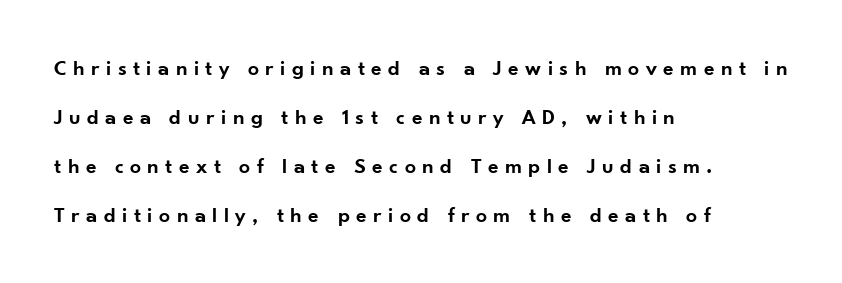
Q: Is the text bold? A: Semi-bold.
Q: Is the text italic (slanted)? A: No, it is upright.
Q: Is the text underlined? A: No.
Q: How is the paragraph aligned? A: Left-aligned.
Q: Is the spacing between letters normal or unusually wide? A: Unusually wide.
Q: Is the spacing between lines tight, normal or loose? A: Loose.
